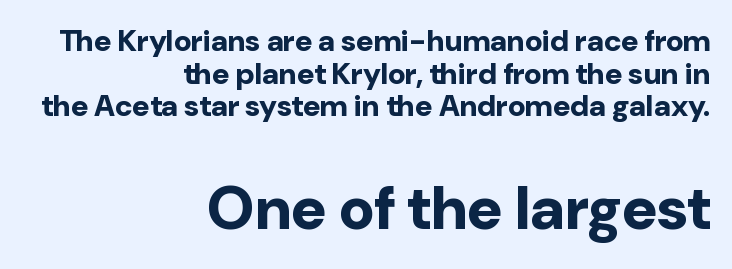
Proportional: the letters do not fall into vertical columns. Glance below the letters and you will spot only blank space. The gaps between neighbouring characters are ordinary and unremarkable. Look at the bottom of the vertical strokes: they stop flat, with no serifs.
